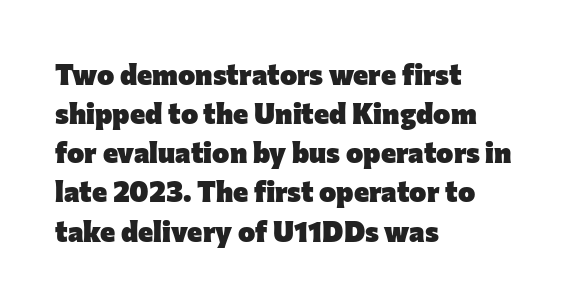
Do the letters lean? They stand straight. Is this a fixed-width face? No — the glyphs have proportional, varying widths. If you measured baseline to baseline, you'd find a middling distance. The horizontal fit of the characters is conventional and even.
